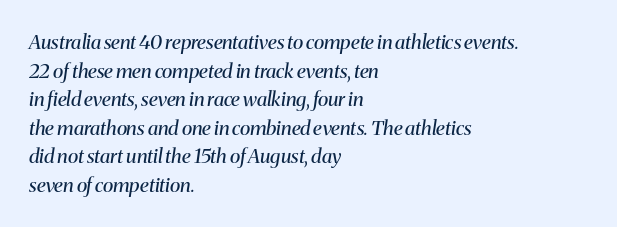
{"italic": "yes", "lean": "right", "slant_degrees": 8, "bold": "no", "underline": "no", "align": "left", "line_spacing": "normal", "line_spacing_ratio": 1.43, "letter_spacing": "normal", "letter_spacing_em": 0.0, "glyph_px": 20}
